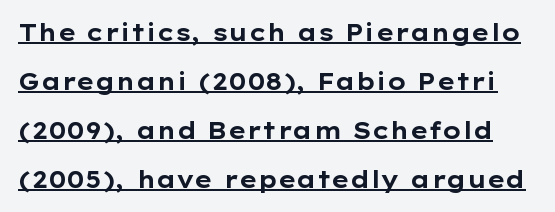
Q: Is the text bold? A: Yes.
Q: Is the text italic (slanted)? A: No, it is upright.
Q: Is the text underlined? A: Yes.
Q: Is the spacing between letters normal or unusually wide? A: Normal.
Q: Is the spacing between lines tight, normal or loose? A: Loose.
